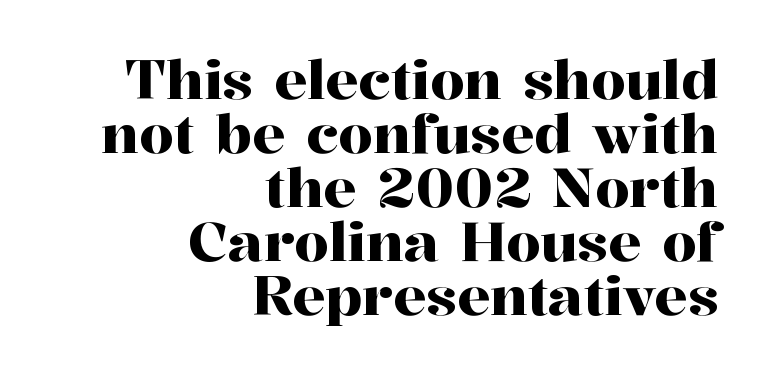
The image shows 55 px serif type, upright; set right-aligned, tight line spacing (0.98x), normal letter spacing, not underlined; high stroke contrast and a medium x-height.
